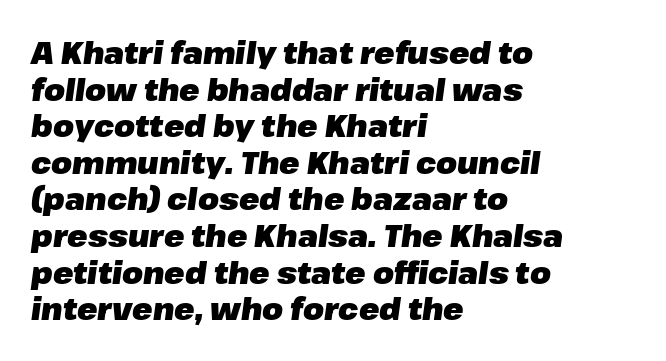
Q: Is the text bold? A: Yes.
Q: Is the text italic (slanted)? A: Yes, it leans right by about 8 degrees.
Q: Is the text underlined? A: No.
Q: How is the paragraph aligned? A: Left-aligned.
Q: Is the spacing between letters normal or unusually wide? A: Normal.
Q: Width (condensed, normal, or wide)? A: Normal.
Q: Stroke contrast? A: Low.
Q: x-height? A: Medium.
Q: Monospaced? A: No.
